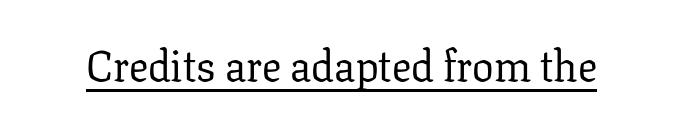
Character widths vary here, with narrow letters taking less room than wide ones. Serifs: yes, visible at the terminals of the letterforms. This sample carries an underscore along the baseline area. Style check: upright.
